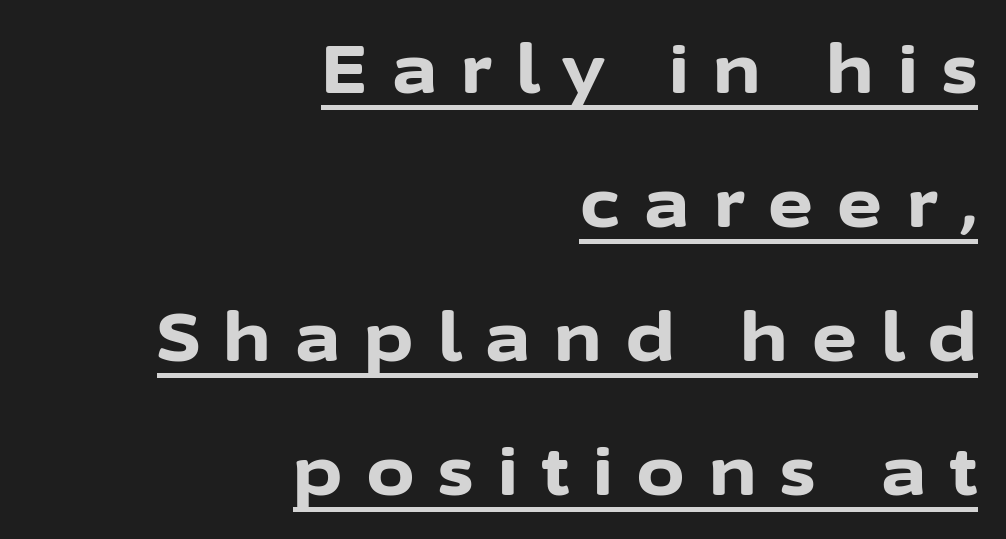
The image shows 68 px bold sans-serif type, upright; set right-aligned, loose line spacing (1.97x), unusually wide letter spacing (+0.36 em), underlined; low stroke contrast and a medium x-height.
